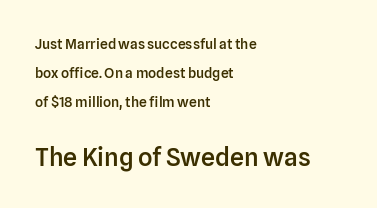
Vertical spacing — loose. The composition opens small and finishes big. The specimen reads as upright at a glance. Honestly, the letter spacing is just normal — you wouldn't notice it. Firm but not heavy-handed strokes: this text is semibold. The space directly below the letters is spotless.
